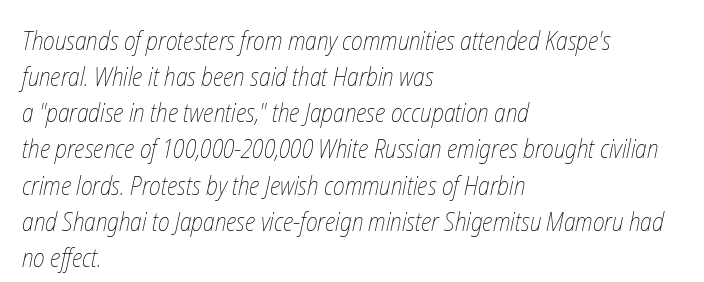
A normal amount of white space separates one row of letters from the next. Stems here are at most as thick as an everyday book face. A classic flush-left, rag-right setting is used for this passage. The zone under the glyphs is completely vacant.
